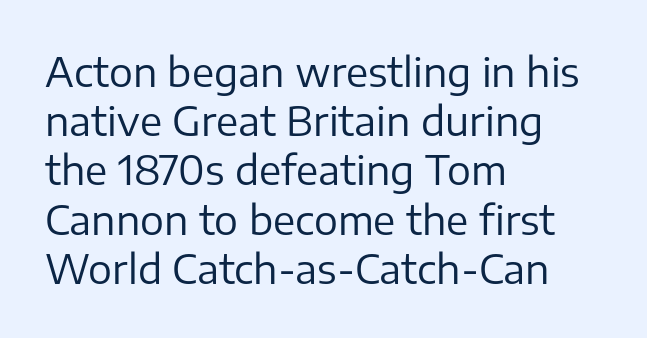
Q: Is the text bold? A: No.
Q: Is the text italic (slanted)? A: No, it is upright.
Q: Is the typeface a serif or a sans-serif typeface? A: Sans-serif.
Q: Is the text underlined? A: No.
Q: How is the paragraph aligned? A: Left-aligned.
Q: Is the spacing between letters normal or unusually wide? A: Normal.
Q: Width (condensed, normal, or wide)? A: Normal.
Q: Stroke contrast? A: Low.
Q: x-height? A: Medium.
Q: Monospaced? A: No.
